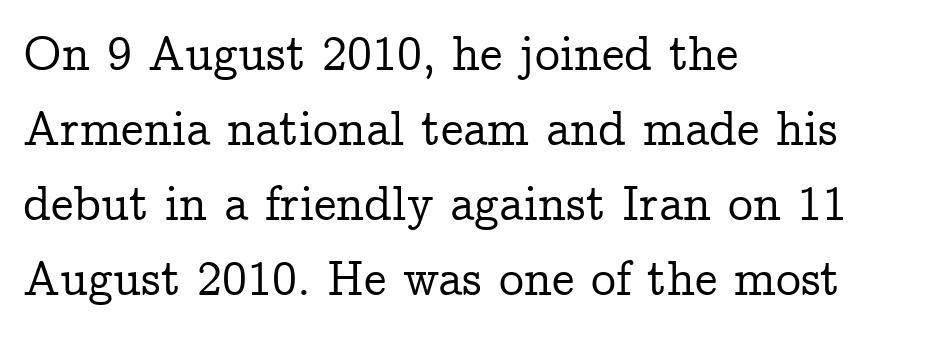
Standard letterfit; no display-style spreading of the glyphs. A clean baseline with only descenders dipping below it. These lines were composed using upright roman letters. Is this a sans? No — the strokes have serifs. The face used here is proportionally spaced, like ordinary book or web type. Compared with typical paragraphs, the rows here are spaced about the same.
